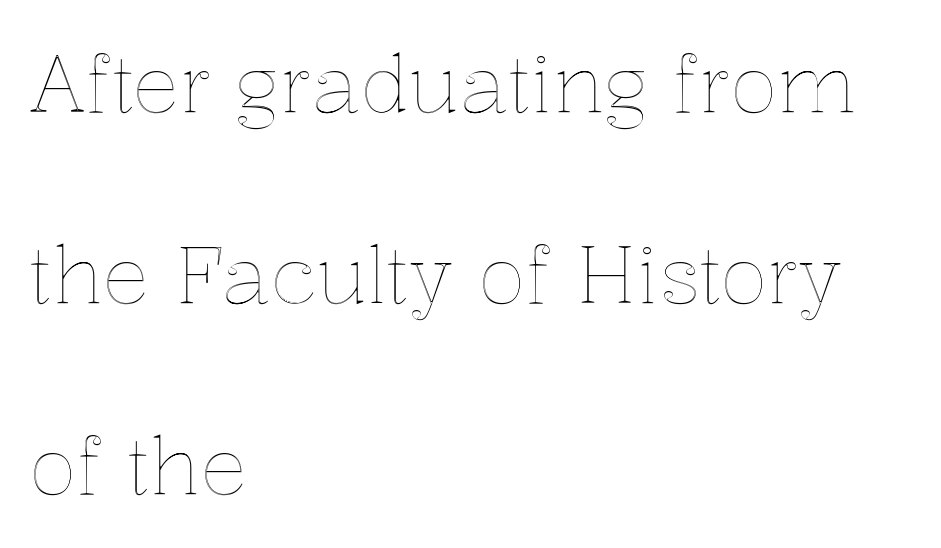
The paragraph has a hard left edge and a soft right edge. The foot of each line stays bare and open. It's the straight-up-and-down kind of type. Inter-character spacing is left at the font's built-in metrics.
